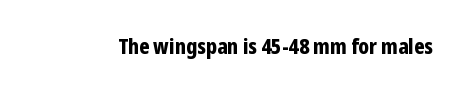
{"italic": "no", "bold": "yes", "underline": "no", "letter_spacing": "normal", "letter_spacing_em": 0.0, "glyph_px": 21}
